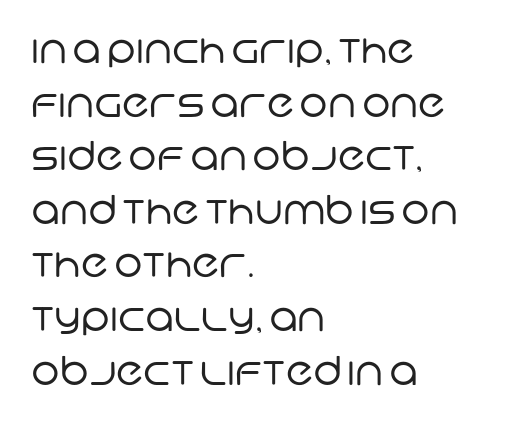
To sum up the face: it is a sans, with no serifs. Layout note: lines flush left. The letters look calm and open, with moderate or lighter stems. The zone under the glyphs is completely vacant. The face used here is proportionally spaced, like ordinary book or web type. The space between consecutive lines is moderate.
